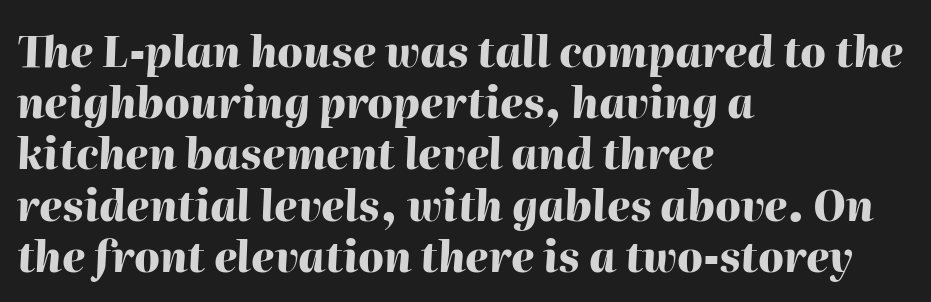
Q: Is the text bold? A: Yes.
Q: Is the text italic (slanted)? A: Yes, it leans right by about 2 degrees.
Q: Is the text underlined? A: No.
Q: How is the paragraph aligned? A: Left-aligned.
Q: Is the spacing between letters normal or unusually wide? A: Normal.
Q: Width (condensed, normal, or wide)? A: Normal.
Q: Stroke contrast? A: High.
Q: x-height? A: Medium.
Q: Monospaced? A: No.
